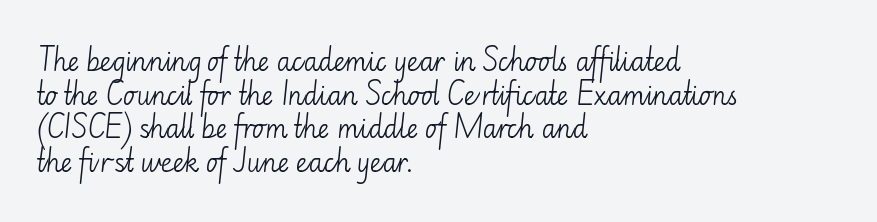
Q: Is the text bold? A: No.
Q: Is the text italic (slanted)? A: Yes.
Q: Is the text underlined? A: No.
Q: How is the paragraph aligned? A: Left-aligned.
Q: Is the spacing between letters normal or unusually wide? A: Normal.
Q: Is the spacing between lines tight, normal or loose? A: Normal.
